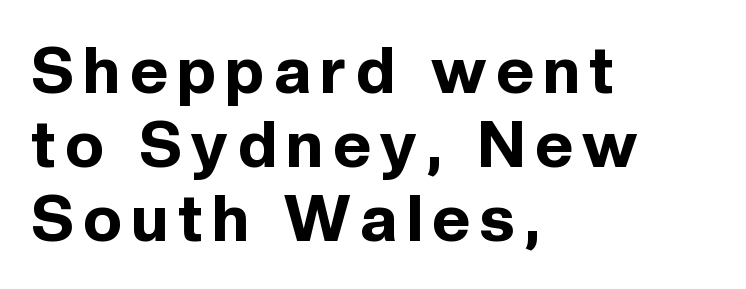
The image shows 65 px bold sans-serif type, upright; set left-aligned, tight line spacing (1.14x), not underlined; a medium x-height.
